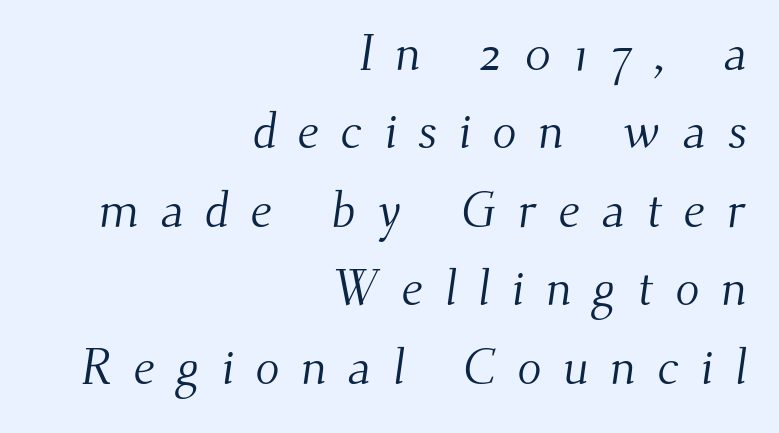
The image shows 50 px light serif type; set right-aligned, normal line spacing (1.57x), unusually wide letter spacing (+0.43 em), not underlined; medium stroke contrast and a small x-height.
